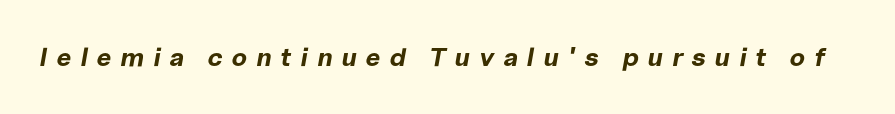
{"italic": "yes", "lean": "right", "slant_degrees": 10, "bold": "yes", "underline": "no", "letter_spacing": "wide", "letter_spacing_em": 0.35, "glyph_px": 26}
